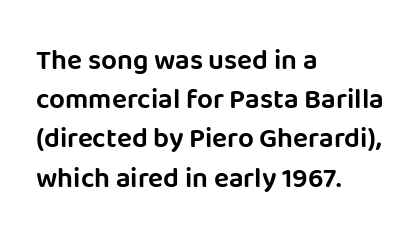
The type is set solid horizontally, with unmodified tracking. Check under the words: just untouched page. The glyphs in this specimen are sans serif. The face used here is proportionally spaced, like ordinary book or web type.
